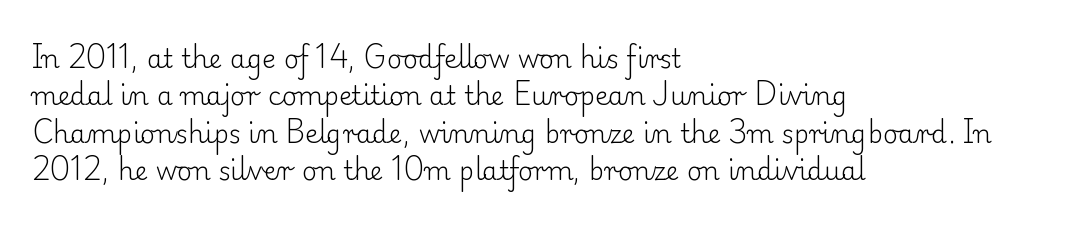
Is the letter spacing exaggerated? No — it looks like the ordinary default. This block has exactly the height ordinary leading produces. This is the regular roman posture of the typeface. Weight: not bold — regular or lighter.
